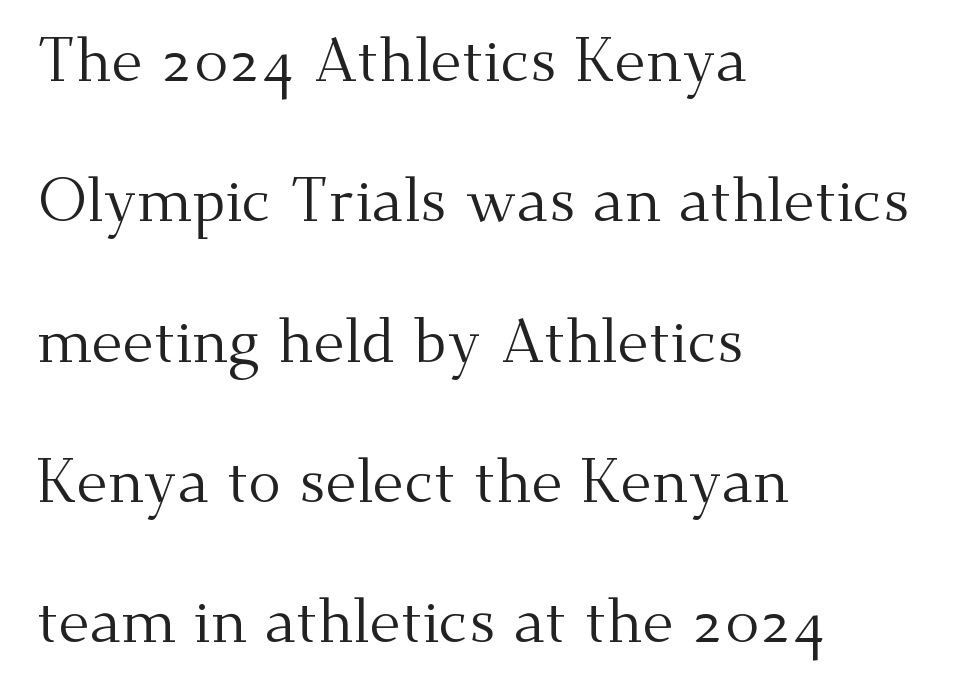
The image shows 61 px regular-weight serif type, upright; set left-aligned, loose line spacing (2.3x), normal letter spacing, not underlined; medium stroke contrast and a small x-height.
